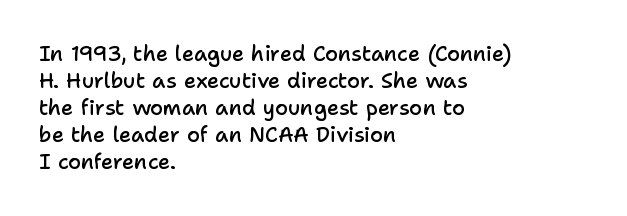
The image shows 21 px text type, upright; set left-aligned, normal line spacing (1.29x), normal letter spacing, not underlined.
